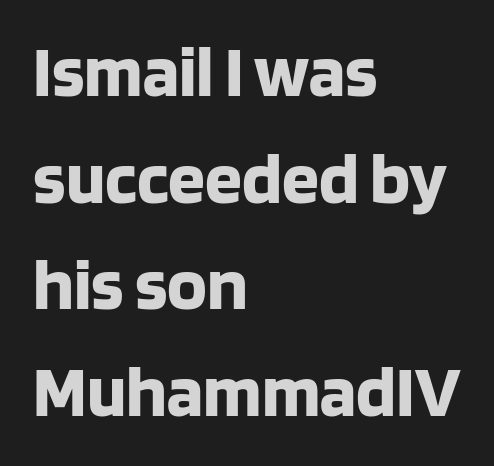
The font is running at its bold setting. Any mark beneath the type? The region is blank. Stroke terminals: plain, sans-serif. Tracking here is standard; glyphs follow each other at the usual distance. The typography opts for an upright posture over an oblique one. The lines are quadded left.
